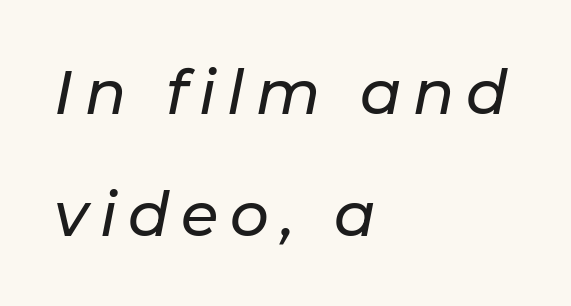
{"italic": "yes", "lean": "right", "slant_degrees": 11, "width": "normal", "stroke_contrast": "low", "x_height": "medium", "monospaced": "no", "underline": "no", "align": "left", "line_spacing": "loose", "line_spacing_ratio": 2.0, "glyph_px": 61}
